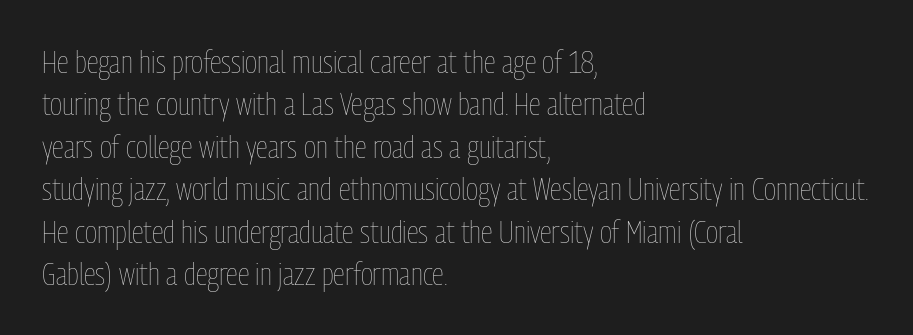
{"italic": "no", "bold": "no", "weight": "thin", "width": "condensed", "stroke_contrast": "low", "x_height": "medium", "monospaced": "no", "underline": "no", "align": "left", "line_spacing": "normal", "line_spacing_ratio": 1.37, "letter_spacing": "normal", "letter_spacing_em": 0.0, "glyph_px": 31}
